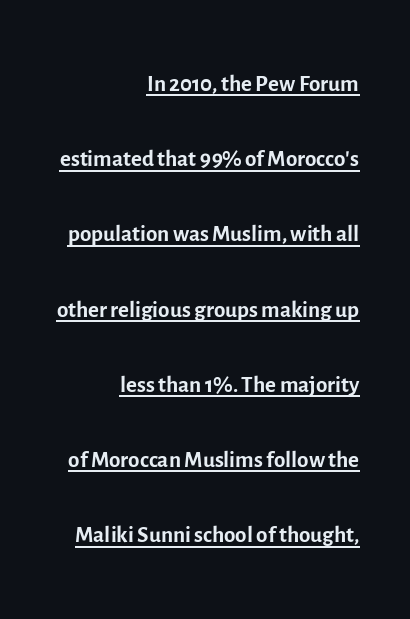
Q: Is the text bold? A: No.
Q: Is the text italic (slanted)? A: No, it is upright.
Q: Is the typeface a serif or a sans-serif typeface? A: Sans-serif.
Q: Is the text underlined? A: Yes.
Q: How is the paragraph aligned? A: Right-aligned.
Q: Is the spacing between letters normal or unusually wide? A: Normal.
Q: Is the spacing between lines tight, normal or loose? A: Loose.
Q: Width (condensed, normal, or wide)? A: Normal.
Q: x-height? A: Medium.
Q: Monospaced? A: No.
